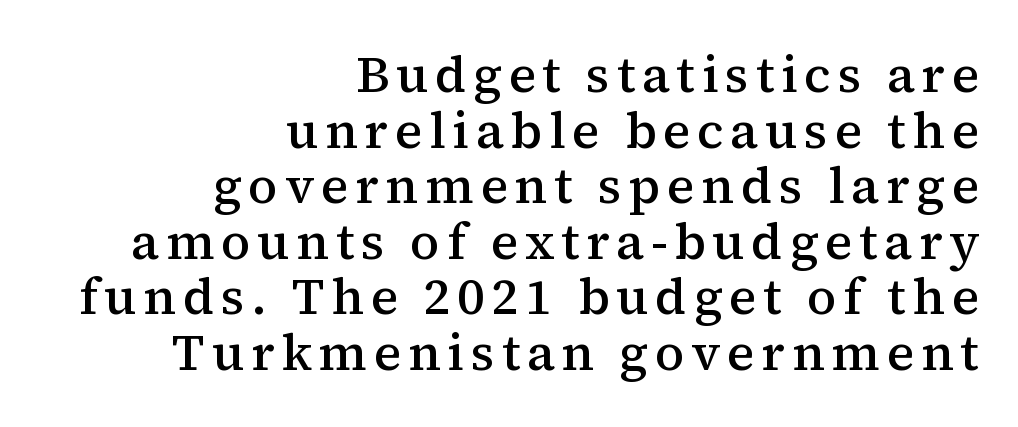
{"serif": "yes", "italic": "no", "bold": "semi", "weight": "semibold", "width": "normal", "stroke_contrast": "medium", "x_height": "medium", "monospaced": "no", "underline": "no", "align": "right", "line_spacing": "tight", "line_spacing_ratio": 1.09, "glyph_px": 51}
